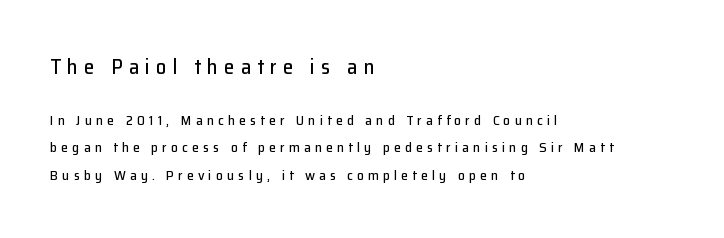
The image shows 21 px text type, upright; set left-aligned, loose line spacing (1.99x), unusually wide letter spacing (+0.29 em), not underlined; the first (top) block is 1.5x larger.
